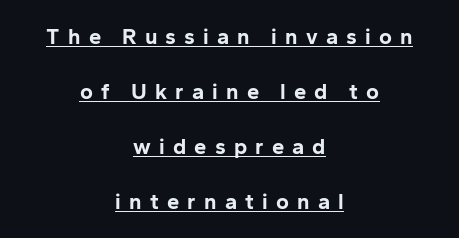
{"italic": "no", "bold": "yes", "underline": "yes", "align": "center", "line_spacing": "loose", "line_spacing_ratio": 2.5, "letter_spacing": "wide", "letter_spacing_em": 0.37, "glyph_px": 22}
